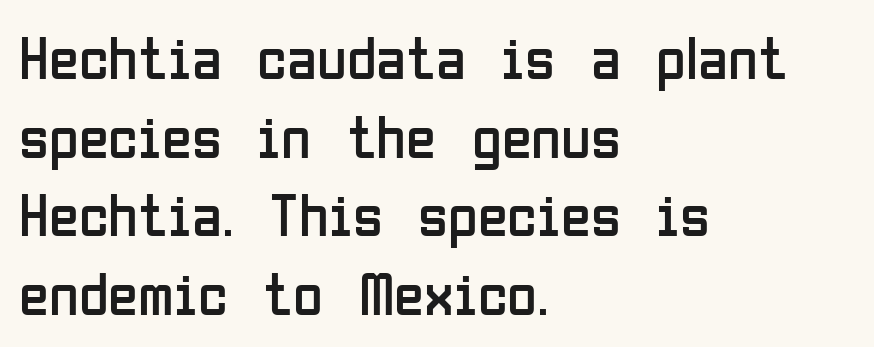
The face used here is rendered with its standard letterfit. The letters look calm and open, with moderate or lighter stems. Classification — sans serif. Italic? Not at all — the glyphs are vertical. Where is the straight margin? On the left.
